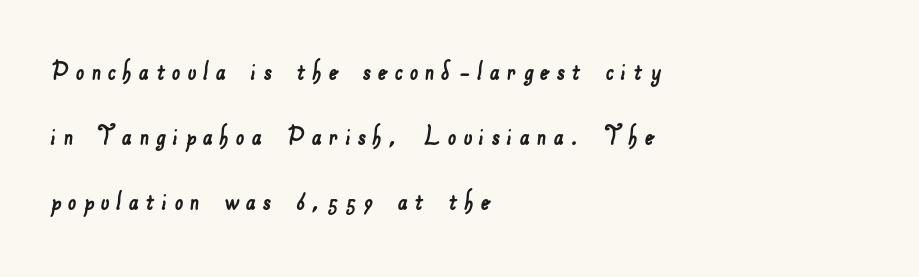
{"serif": "no", "width": "normal", "stroke_contrast": "low", "x_height": "small", "monospaced": "no", "underline": "no", "align": "left", "line_spacing": "loose", "line_spacing_ratio": 2.17, "letter_spacing": "wide", "letter_spacing_em": 0.23, "glyph_px": 30}
